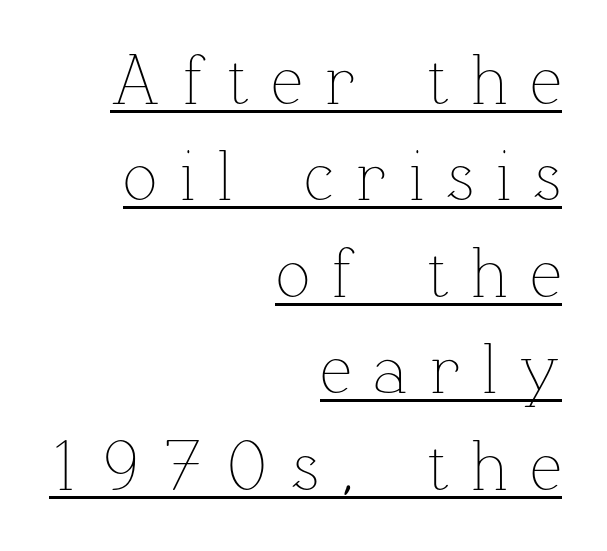
The gaps between neighbouring characters are conspicuously large. Note the varied advance widths — an 'i' is clearly narrower than an 'm'. The words here are underlined. The letters stand upright; this is a roman face. Weight: in the light-to-regular range.
